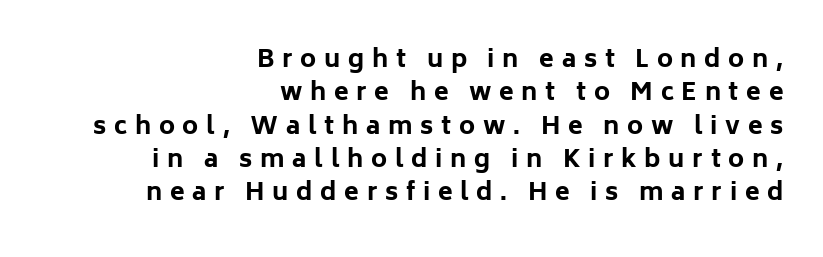
{"italic": "no", "bold": "yes", "underline": "no", "align": "right", "line_spacing": "normal", "line_spacing_ratio": 1.39, "letter_spacing": "wide", "letter_spacing_em": 0.32, "glyph_px": 24}
